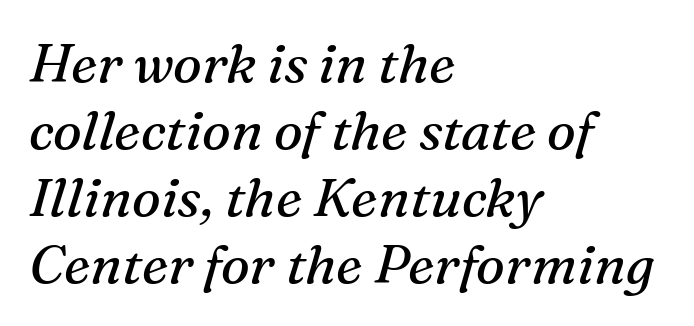
Q: Is the text bold? A: No.
Q: Is the text italic (slanted)? A: Yes, it leans right by about 16 degrees.
Q: Is the typeface a serif or a sans-serif typeface? A: Serif.
Q: Is the text underlined? A: No.
Q: How is the paragraph aligned? A: Left-aligned.
Q: Is the spacing between letters normal or unusually wide? A: Normal.
Q: Width (condensed, normal, or wide)? A: Normal.
Q: Stroke contrast? A: Medium.
Q: x-height? A: Medium.
Q: Monospaced? A: No.
